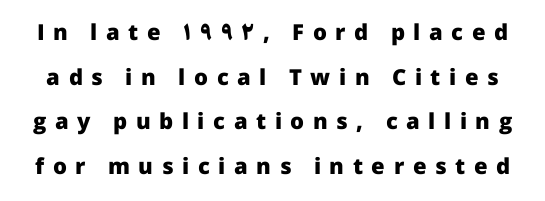
The image shows 22 px bold type, upright; set loose line spacing (2.03x), unusually wide letter spacing (+0.39 em), not underlined.
